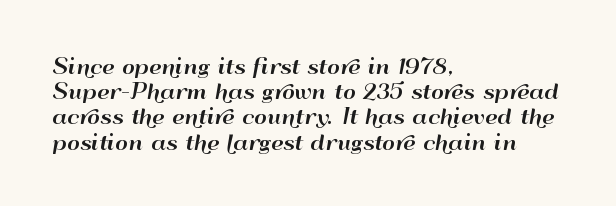
{"underline": "no", "align": "left", "line_spacing": "normal", "line_spacing_ratio": 1.26, "letter_spacing": "normal", "letter_spacing_em": 0.0, "glyph_px": 20}
